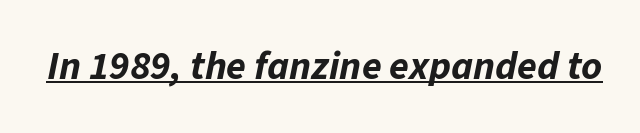
The image shows 40 px bold type, italic (leaning right); set normal letter spacing, underlined; low stroke contrast and a medium x-height.
